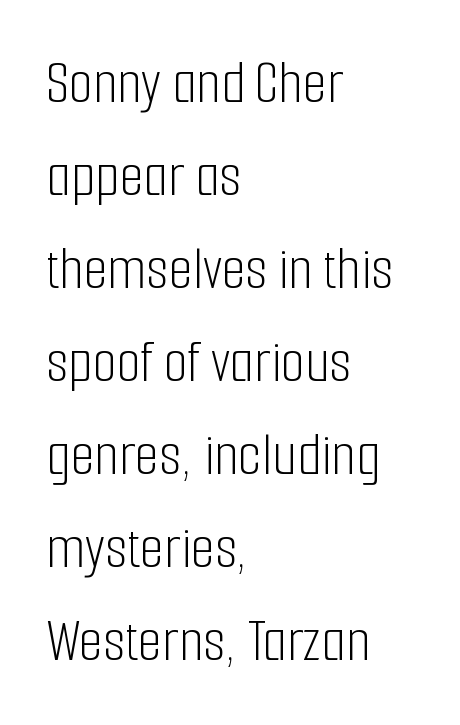
{"serif": "no", "italic": "no", "bold": "no", "weight": "light", "width": "condensed", "stroke_contrast": "low", "x_height": "medium", "monospaced": "no", "underline": "no", "align": "left", "line_spacing": "normal", "line_spacing_ratio": 1.5, "letter_spacing": "normal", "letter_spacing_em": 0.0, "glyph_px": 62}
